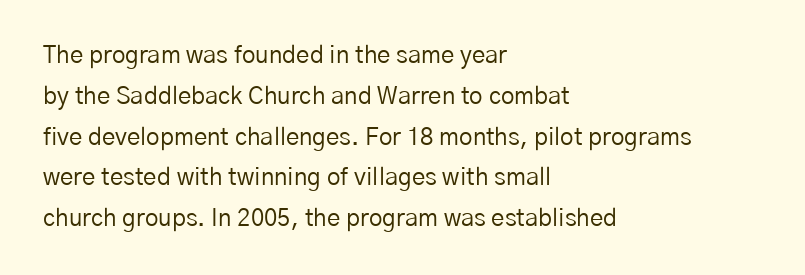
The lines sit at an ordinary, default distance from one another. Style check: upright. Which margin do the lines hug? The left one — the right edge is uneven. Glance below the letters and you will spot only blank space.
